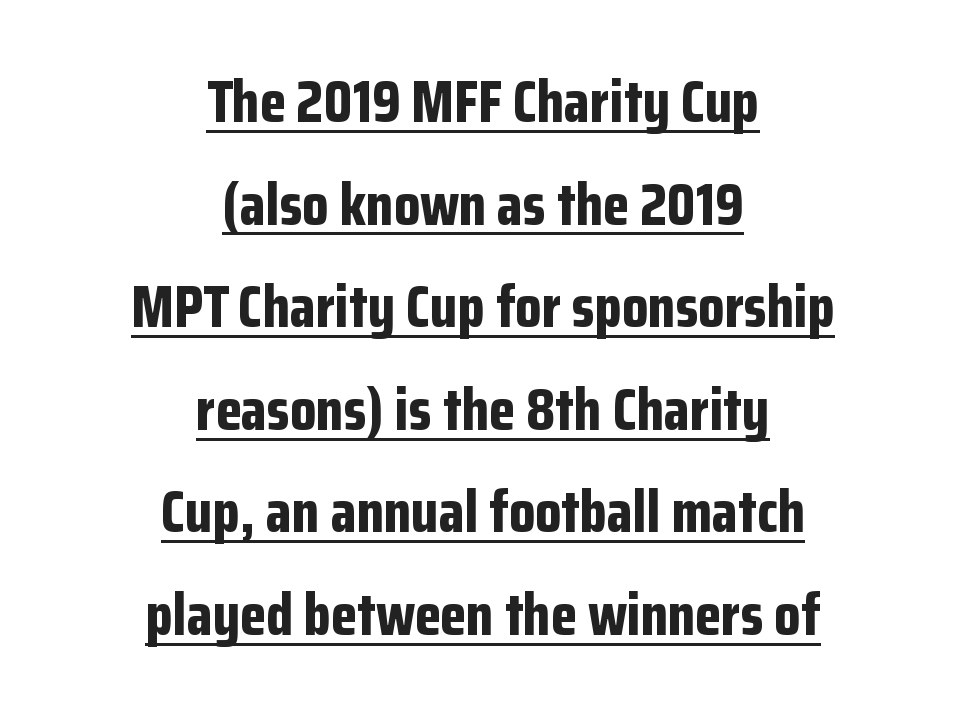
In designer terms, the underline attribute is active on this setting. Nothing unusual about the tracking: characters are spaced as the font intends. Plenty of ink on the page — the face is bold. Observe the absence of serifs on each vertical stroke in this sample. The typesetter chose a symmetrical, centered arrangement here. A roman cut, with each character standing at attention.
